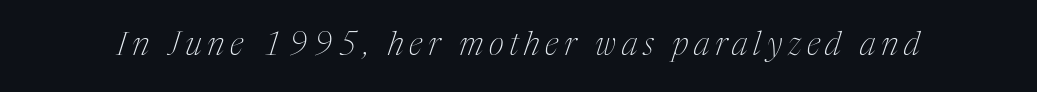
Notice how the stems are inclined rather than vertical — that's the hallmark of italics. Summary of weight: not heavy and not bold. A bare baseline throughout the passage. The passage shown is typed in a proportional face where columns would drift. The font family rendered here belongs to the serif group.
